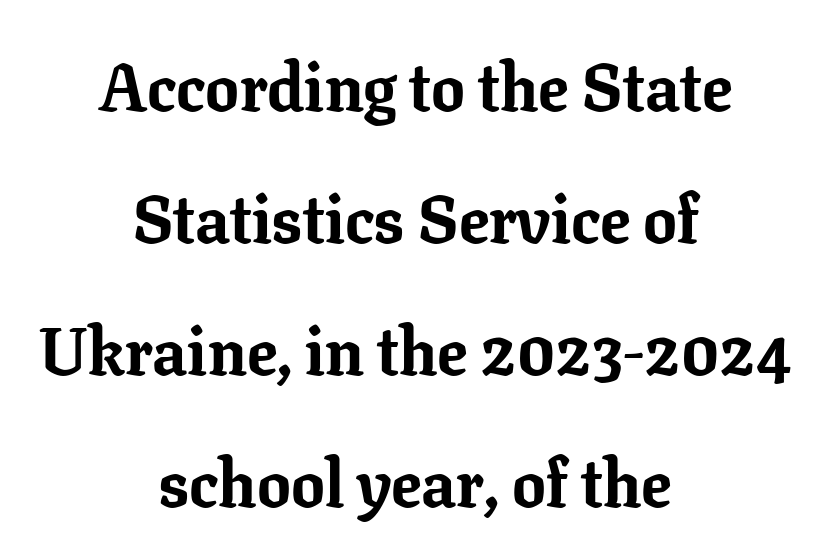
The image shows 67 px bold serif type, upright; set centered, loose line spacing (1.97x), normal letter spacing, not underlined; low stroke contrast and a medium x-height.
